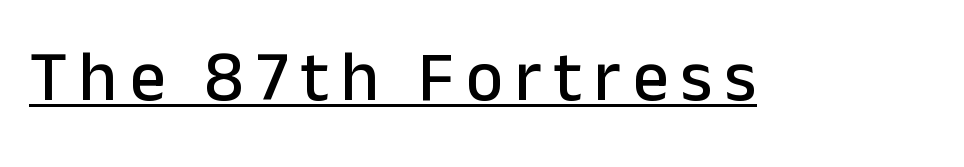
Q: Is the text italic (slanted)? A: No, it is upright.
Q: Is the typeface a serif or a sans-serif typeface? A: Sans-serif.
Q: Is the text underlined? A: Yes.
Q: Width (condensed, normal, or wide)? A: Normal.
Q: Stroke contrast? A: Low.
Q: x-height? A: Medium.
Q: Monospaced? A: No.
